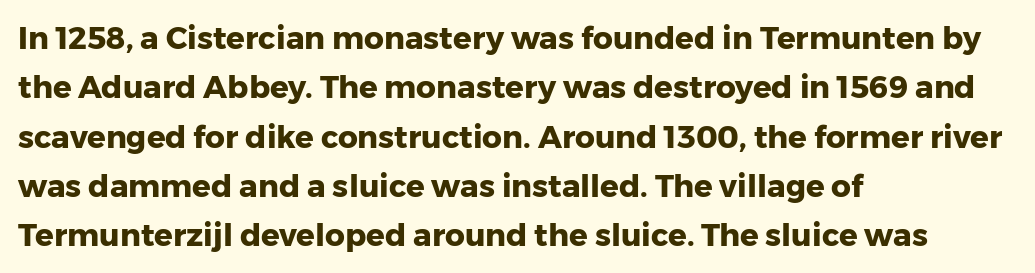
In terms of letterform style, serifs are entirely absent. Has an underline been added? It has not. Plenty of ink on the page — the face is bold. Here the designer chose a conventional face with non-uniform glyph widths. The gaps between neighbouring characters are ordinary and unremarkable.
